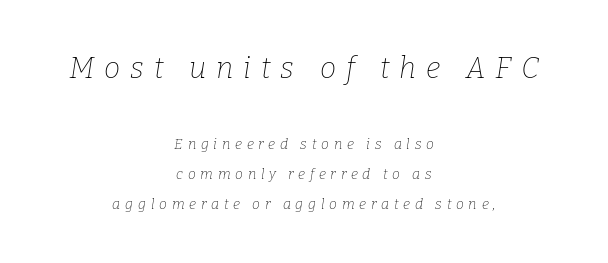
{"serif": "yes", "italic": "yes", "lean": "right", "slant_degrees": 9, "bold": "no", "weight": "thin", "width": "normal", "stroke_contrast": "low", "x_height": "medium", "monospaced": "no", "underline": "no", "align": "center", "line_spacing": "loose", "line_spacing_ratio": 2.13, "letter_spacing": "wide", "letter_spacing_em": 0.34, "larger_block": "first", "size_ratio": 2.07, "glyph_px": 29}
